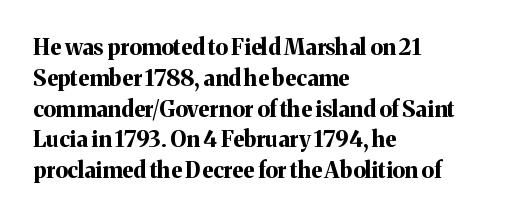
The image shows 22 px bold type, upright; set left-aligned, normal line spacing (1.4x), normal letter spacing, not underlined.
